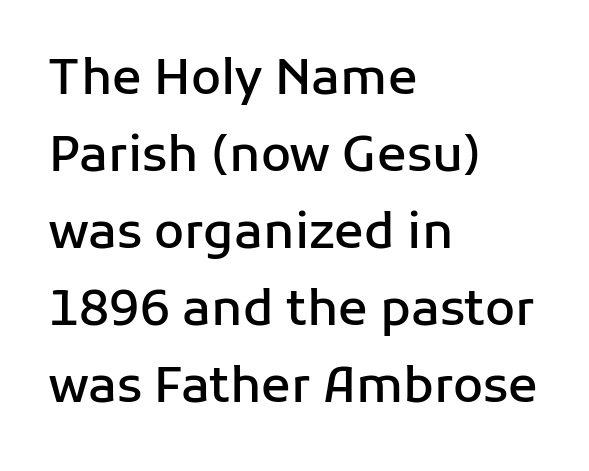
The image shows 49 px semibold sans-serif type, upright; set left-aligned, normal line spacing (1.57x), normal letter spacing, not underlined; low stroke contrast and a medium x-height.
